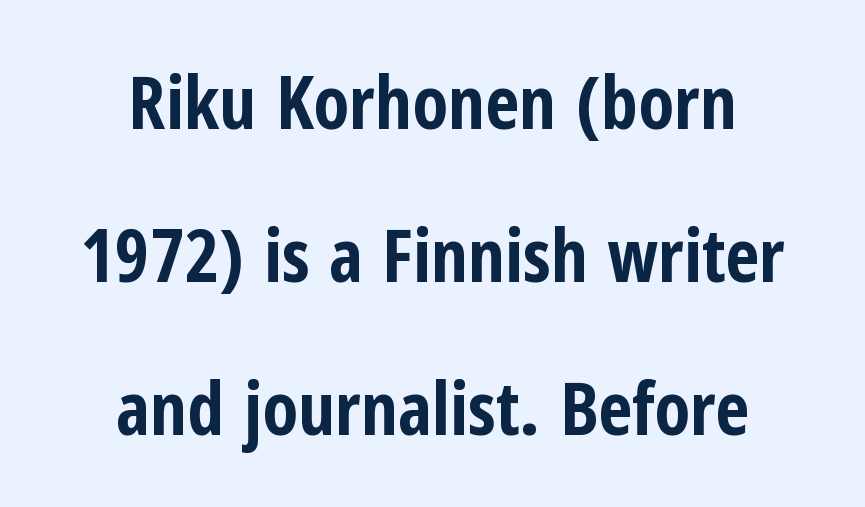
The space directly below the letters is spotless. I'd describe the lettering as bold — thick and assertive. Caption: standard tracking, unaltered. The type sits square on the baseline with zero lean. Vertically, the passage feels expansive, rows floating well apart.
